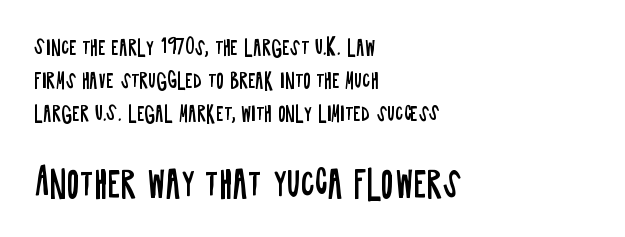
The image shows 35 px regular-weight, condensed sans-serif type, upright; set left-aligned, normal line spacing (1.64x), normal letter spacing, not underlined; the second (bottom) block is 1.75x larger; low stroke contrast and a large x-height.
